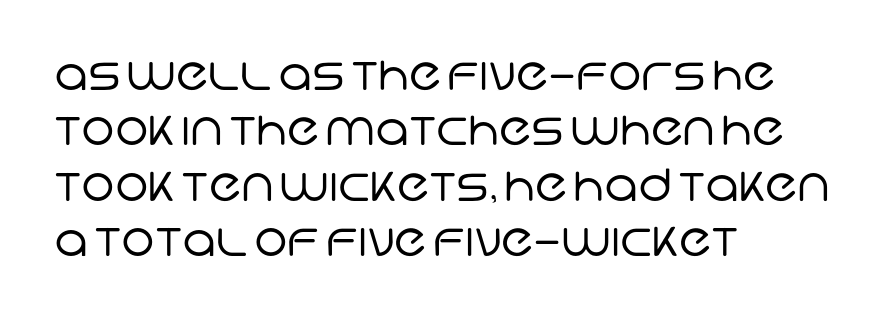
Q: Is the text bold? A: No.
Q: Is the typeface a serif or a sans-serif typeface? A: Sans-serif.
Q: Is the text underlined? A: No.
Q: How is the paragraph aligned? A: Left-aligned.
Q: Is the spacing between letters normal or unusually wide? A: Normal.
Q: Width (condensed, normal, or wide)? A: Normal.
Q: Stroke contrast? A: Low.
Q: x-height? A: Large.
Q: Monospaced? A: No.
